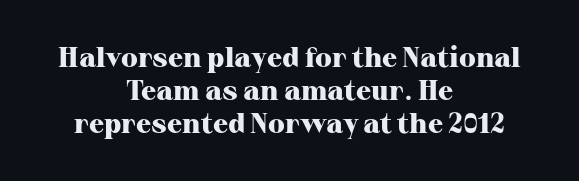
The image shows 28 px heavy serif type, upright; set centered, line spacing 1.17x, normal letter spacing, not underlined; high stroke contrast and a medium x-height.
